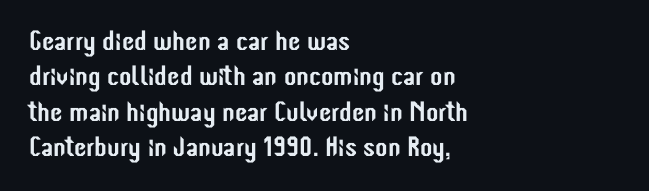
Grotesque or geometric, the face here clearly has no serifs. The specimen reads as upright at a glance. Here the glyphs are tracked normally, forming tight word shapes. Has an underline been added? It has not.
